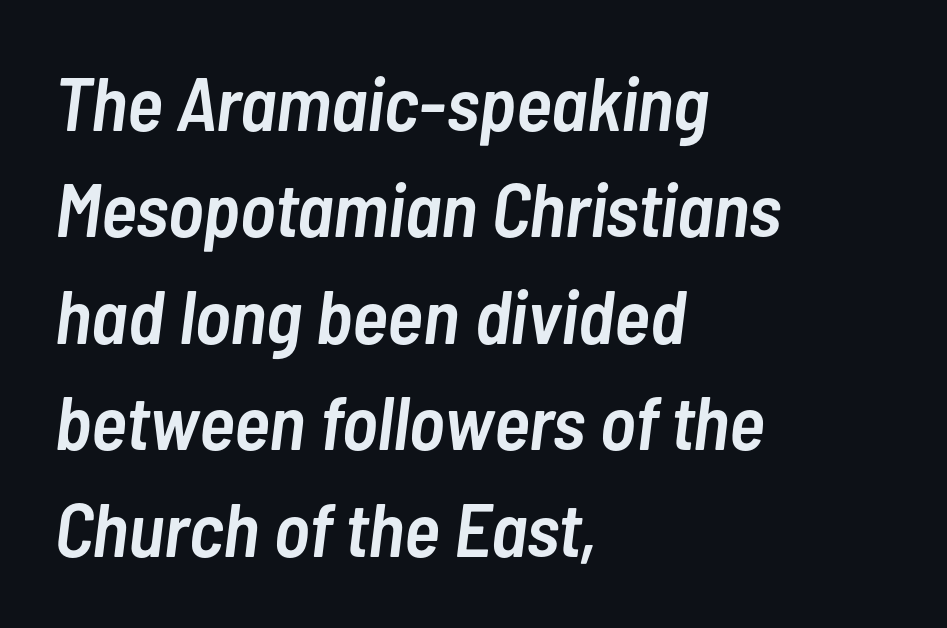
The image shows 76 px semibold, condensed type, italic (leaning right); set left-aligned, normal line spacing (1.4x), normal letter spacing, not underlined; low stroke contrast and a medium x-height.
